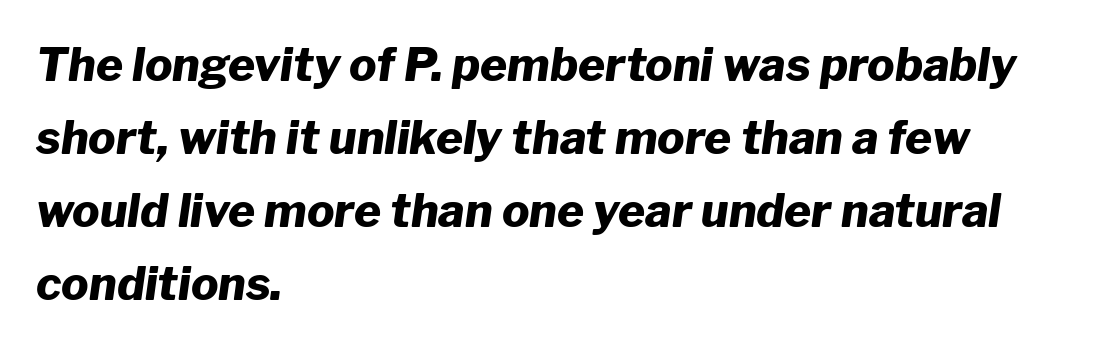
{"italic": "yes", "lean": "right", "slant_degrees": 8, "bold": "yes", "weight": "heavy", "width": "normal", "stroke_contrast": "low", "x_height": "medium", "monospaced": "no", "underline": "no", "align": "left", "line_spacing": "normal", "line_spacing_ratio": 1.59, "letter_spacing": "normal", "letter_spacing_em": 0.0, "glyph_px": 46}
